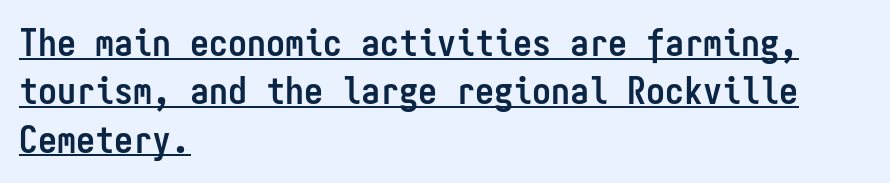
Q: Is the text bold? A: Yes.
Q: Is the text italic (slanted)? A: No, it is upright.
Q: Is the typeface a serif or a sans-serif typeface? A: Sans-serif.
Q: Is the text underlined? A: Yes.
Q: How is the paragraph aligned? A: Left-aligned.
Q: Is the spacing between letters normal or unusually wide? A: Normal.
Q: Is the spacing between lines tight, normal or loose? A: Normal.
Q: Width (condensed, normal, or wide)? A: Condensed.
Q: Stroke contrast? A: Low.
Q: x-height? A: Medium.
Q: Monospaced? A: Yes.
